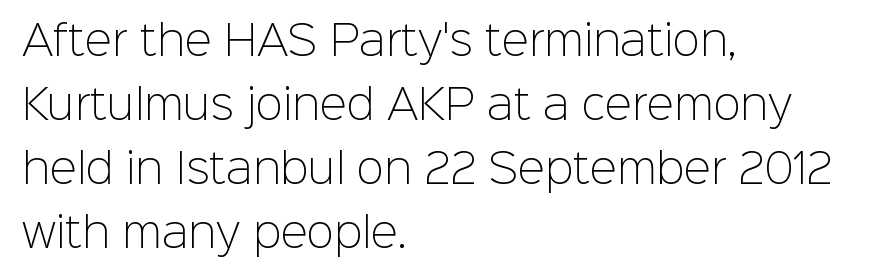
Q: Is the text bold? A: No.
Q: Is the text italic (slanted)? A: No, it is upright.
Q: Is the typeface a serif or a sans-serif typeface? A: Sans-serif.
Q: Is the text underlined? A: No.
Q: How is the paragraph aligned? A: Left-aligned.
Q: Is the spacing between letters normal or unusually wide? A: Normal.
Q: Is the spacing between lines tight, normal or loose? A: Normal.
Q: Width (condensed, normal, or wide)? A: Normal.
Q: Stroke contrast? A: Low.
Q: x-height? A: Medium.
Q: Monospaced? A: No.
